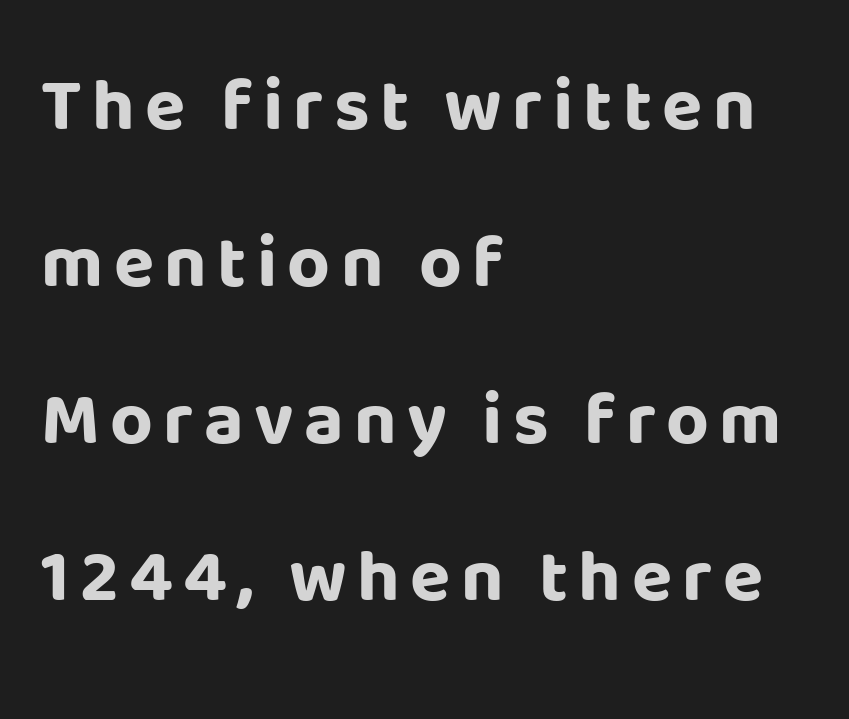
The image shows 74 px bold sans-serif type, upright; set left-aligned, loose line spacing (2.12x), not underlined; low stroke contrast and a large x-height.
